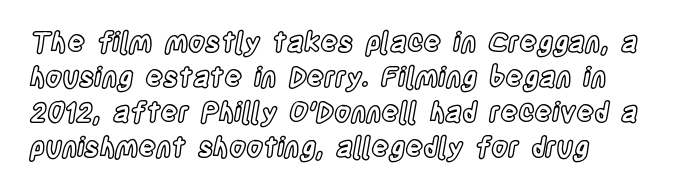
Q: Is the text italic (slanted)? A: Yes.
Q: Is the text underlined? A: No.
Q: How is the paragraph aligned? A: Left-aligned.
Q: Is the spacing between letters normal or unusually wide? A: Normal.
Q: Is the spacing between lines tight, normal or loose? A: Normal.
